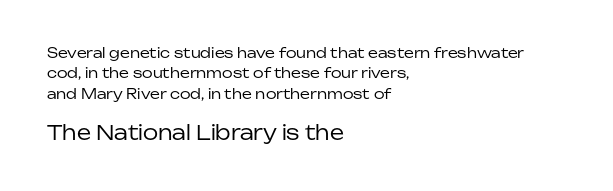
Bare-footed words on every line. Leftover space on each line is placed entirely after the last word. The later block is typeset at a bigger size than the earlier block. The lettering stays uniformly vertical, giving the passage a roman look. The letterforms sit at book weight or below. These lines keep a tight, regular rhythm from letter to letter.
